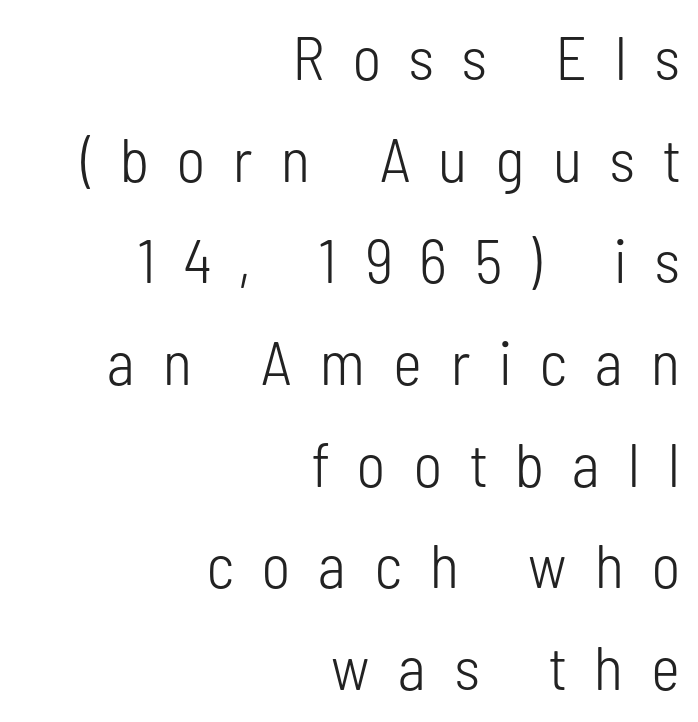
Is the type heavy? It reads as light-to-regular instead. Letterform terminals end flat and unadorned throughout the passage. Descenders hang freely into open space. Notice how the stems are strictly vertical — no italics here. Spacing between characters has been opened up far beyond the box default.
